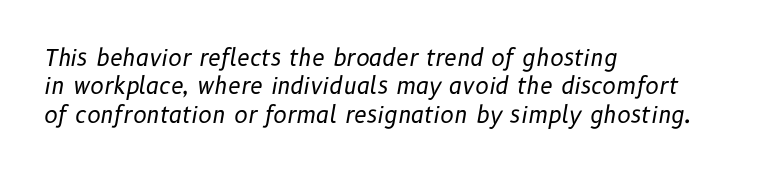
The image shows 23 px text type, italic (leaning right); set left-aligned, line spacing 1.23x, normal letter spacing, not underlined.
